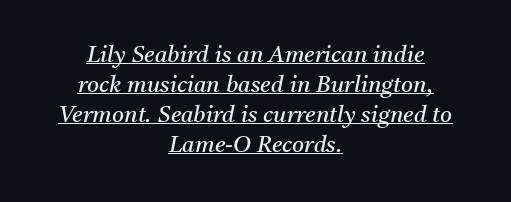
Q: Is the text bold? A: No.
Q: Is the text italic (slanted)? A: Yes, it leans right by about 11 degrees.
Q: Is the text underlined? A: Yes.
Q: How is the paragraph aligned? A: Centered.
Q: Is the spacing between letters normal or unusually wide? A: Normal.
Q: Is the spacing between lines tight, normal or loose? A: Normal.
